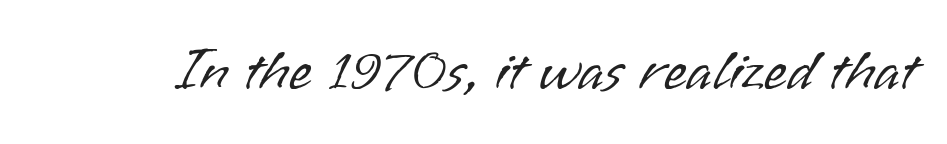
Q: Is the text bold? A: No.
Q: Is the text italic (slanted)? A: Yes.
Q: Is the typeface a serif or a sans-serif typeface? A: Sans-serif.
Q: Is the text underlined? A: No.
Q: Is the spacing between letters normal or unusually wide? A: Normal.
Q: Width (condensed, normal, or wide)? A: Normal.
Q: Stroke contrast? A: Low.
Q: x-height? A: Small.
Q: Monospaced? A: No.
